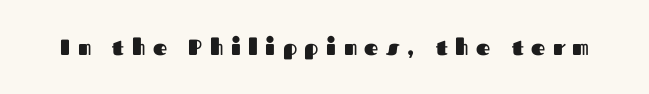
Q: Is the text bold? A: Yes.
Q: Is the text italic (slanted)? A: No, it is upright.
Q: Is the text underlined? A: No.
Q: Is the spacing between letters normal or unusually wide? A: Unusually wide.
